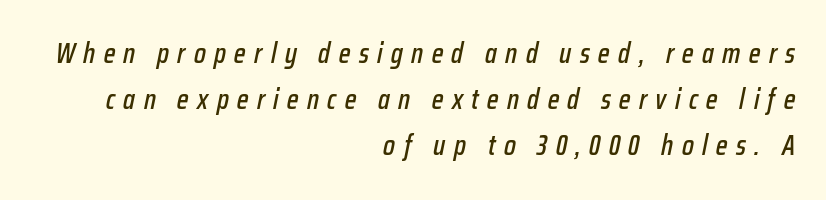
Q: Is the text italic (slanted)? A: Yes, it leans right by about 12 degrees.
Q: Is the text underlined? A: No.
Q: How is the paragraph aligned? A: Right-aligned.
Q: Is the spacing between letters normal or unusually wide? A: Unusually wide.
Q: Is the spacing between lines tight, normal or loose? A: Normal.
Q: Width (condensed, normal, or wide)? A: Condensed.
Q: Stroke contrast? A: Low.
Q: x-height? A: Medium.
Q: Monospaced? A: No.
